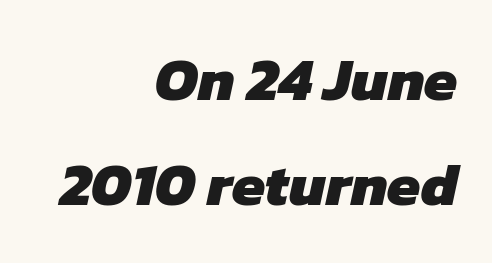
The image shows 60 px heavy sans-serif type; set right-aligned, line spacing 1.75x, normal letter spacing, not underlined; low stroke contrast and a medium x-height.
